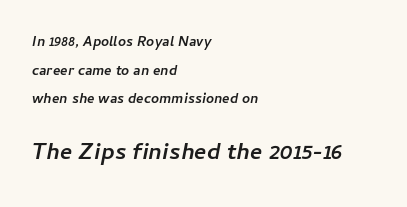
The image shows 23 px bold type, italic (leaning right); set left-aligned, loose line spacing (2.04x), normal letter spacing, not underlined; the second (bottom) block is 1.64x larger.
